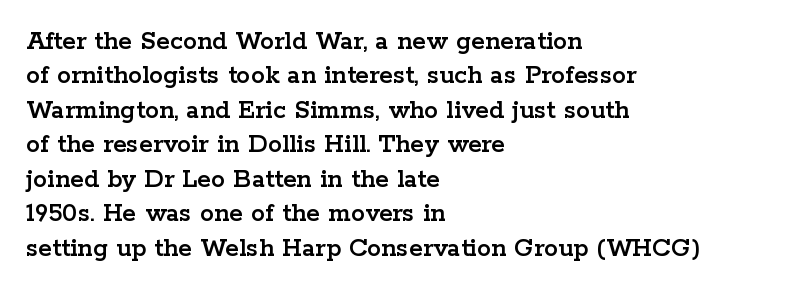
The image shows 28 px wide serif type, upright; set left-aligned, line spacing 1.23x, normal letter spacing, not underlined; low stroke contrast and a medium x-height.
